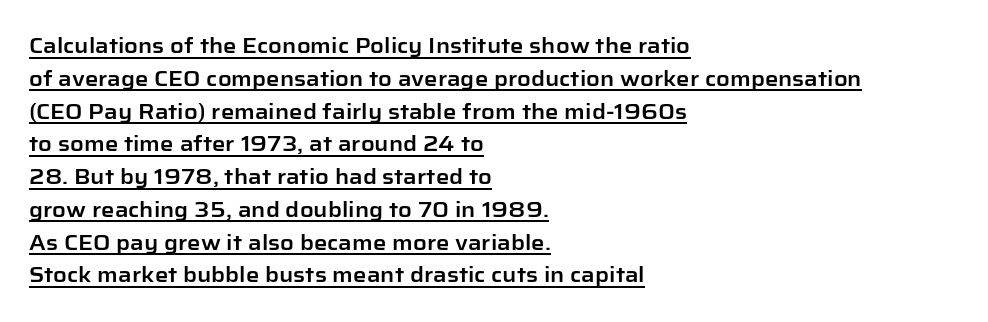
{"italic": "no", "underline": "yes", "align": "left", "line_spacing": "normal", "line_spacing_ratio": 1.56, "letter_spacing": "normal", "letter_spacing_em": 0.0, "glyph_px": 21}
